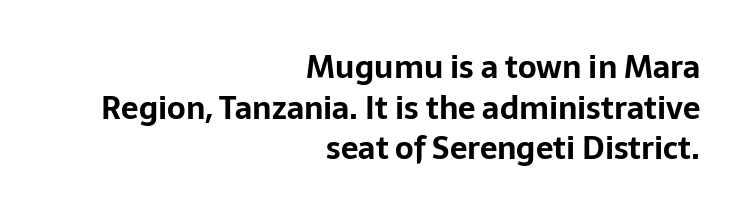
Alignment: flush right. Emphasis by weight is at full strength: bold. Are there feet on the stems? There aren't — it's a sans. Spacing verdict: proportional, widths tailored to each character. The vertical gap from one line to the next is medium.
